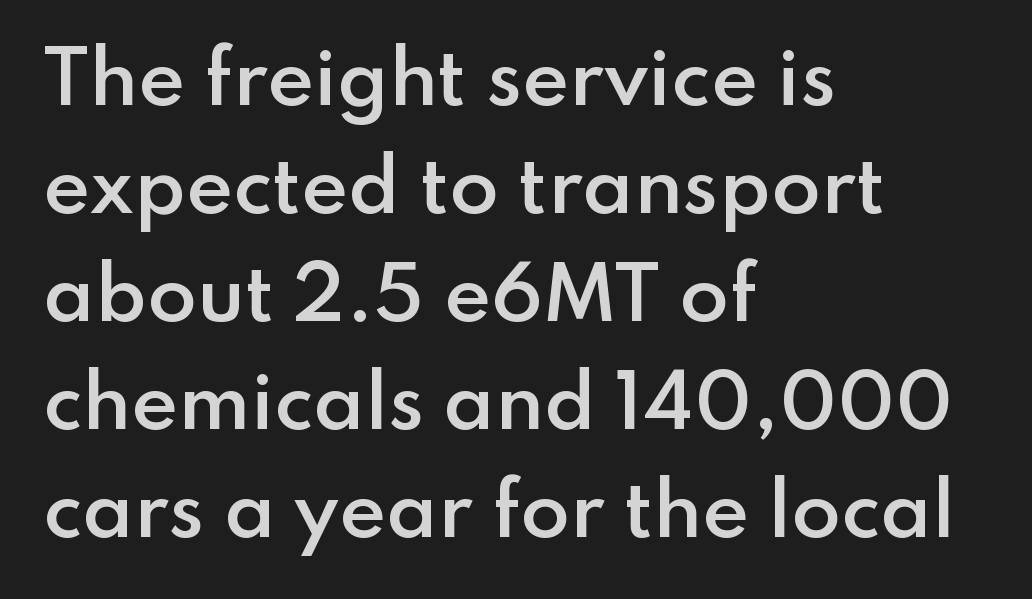
The image shows 72 px semibold sans-serif type, upright; set left-aligned, normal line spacing (1.5x), normal letter spacing, not underlined; low stroke contrast and a small x-height.
